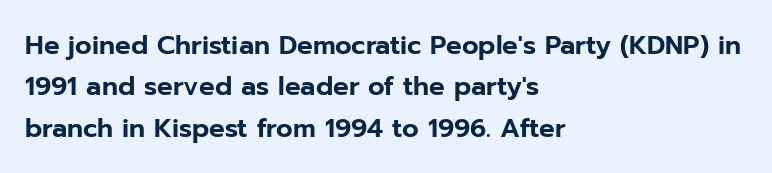
Q: Is the text italic (slanted)? A: No, it is upright.
Q: Is the text underlined? A: No.
Q: How is the paragraph aligned? A: Left-aligned.
Q: Is the spacing between letters normal or unusually wide? A: Normal.
Q: Is the spacing between lines tight, normal or loose? A: Normal.
